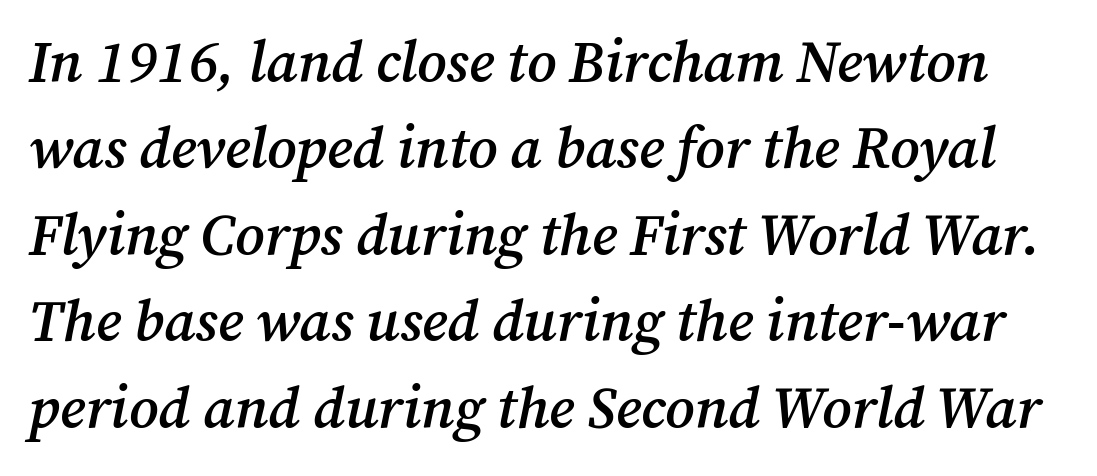
In terms of letterspacing, this is plain default setting. The face used here is seriffed, in the tradition of book romans. Caption: semibold face, moderately heavy strokes. Type without underlining.
